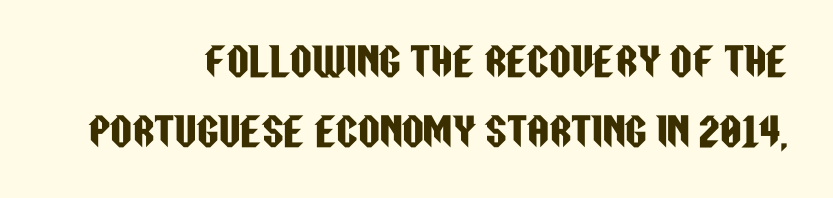
{"serif": "no", "italic": "no", "width": "condensed", "stroke_contrast": "low", "x_height": "large", "monospaced": "no", "underline": "no", "line_spacing_ratio": 1.85, "letter_spacing": "normal", "letter_spacing_em": 0.0, "glyph_px": 38}
